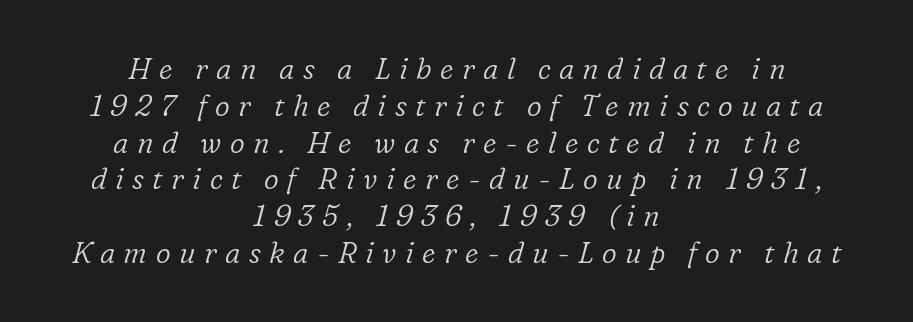
{"serif": "yes", "italic": "yes", "lean": "right", "slant_degrees": 16, "bold": "no", "weight": "light", "width": "normal", "stroke_contrast": "low", "x_height": "medium", "monospaced": "no", "underline": "no", "align": "center", "line_spacing": "normal", "line_spacing_ratio": 1.27, "letter_spacing": "wide", "letter_spacing_em": 0.29, "glyph_px": 29}
